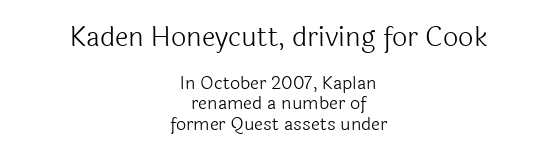
The typesetting does not lean heavy: it is not bold. Typesetter's note — upper block bumped up in size, lower block left smaller. The whitespace from short lines is split evenly between both sides. Descender tails drop into unmarked territory. Style check: upright. The tracking reads as untouched default to a designer's eye.
